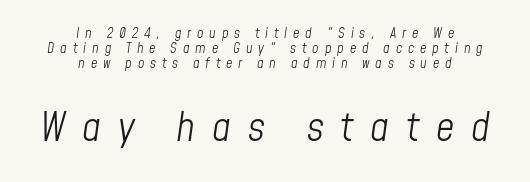
The image shows 40 px light, condensed type, italic (leaning right); set centered, tight line spacing (1.06x), unusually wide letter spacing (+0.42 em), not underlined; the second (bottom) block is 2.86x larger; low stroke contrast and a medium x-height.
